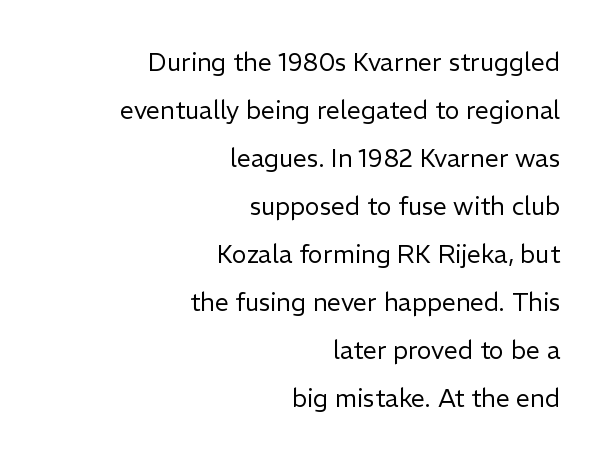
Q: Is the text bold? A: No.
Q: Is the text italic (slanted)? A: No, it is upright.
Q: Is the text underlined? A: No.
Q: How is the paragraph aligned? A: Right-aligned.
Q: Is the spacing between letters normal or unusually wide? A: Normal.
Q: Is the spacing between lines tight, normal or loose? A: Loose.
